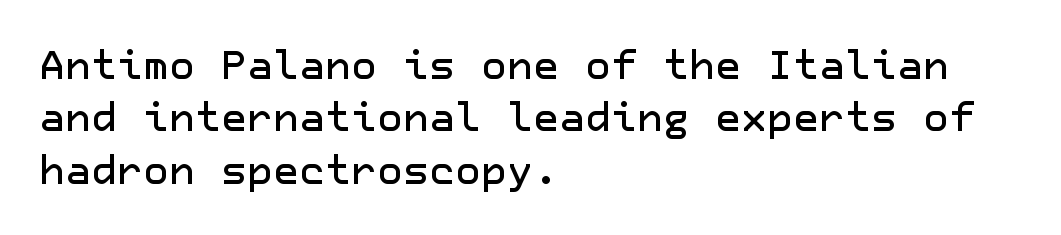
The image shows 40 px sans-serif type, upright; set left-aligned, normal line spacing (1.31x), normal letter spacing, not underlined; low stroke contrast and a medium x-height.
